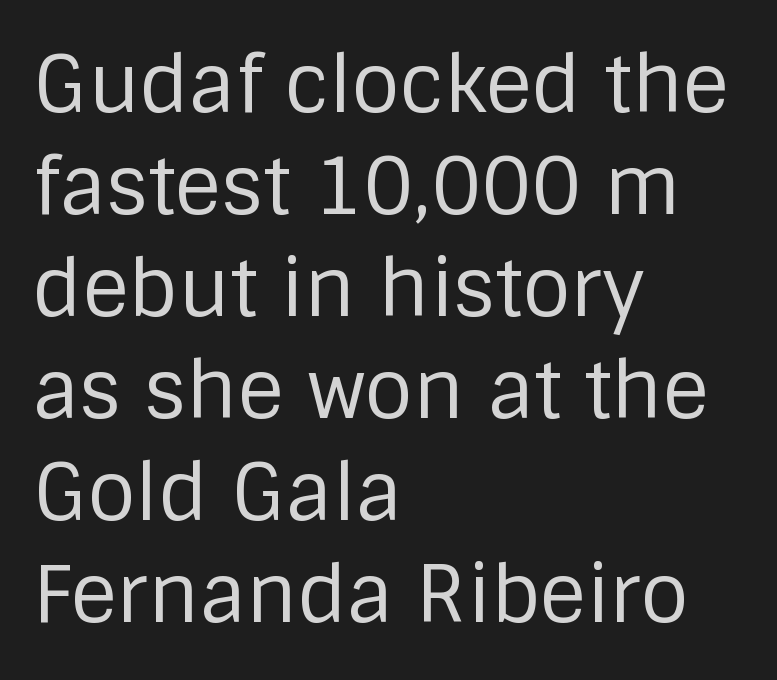
{"serif": "no", "italic": "no", "bold": "no", "weight": "regular", "width": "normal", "stroke_contrast": "low", "x_height": "large", "monospaced": "no", "underline": "no", "align": "left", "line_spacing": "normal", "line_spacing_ratio": 1.29, "letter_spacing": "normal", "letter_spacing_em": 0.0, "glyph_px": 79}
